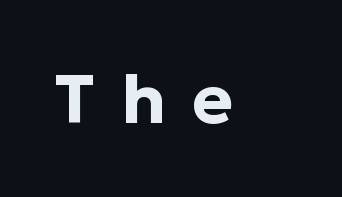
You could not count columns in this text — the font is proportionally spaced. Pretty heavy lettering here — definitely bold. This sample uses expanded letter spacing, leaving extra air between glyphs. Is this a sans? Yes — the strokes have no serifs.
